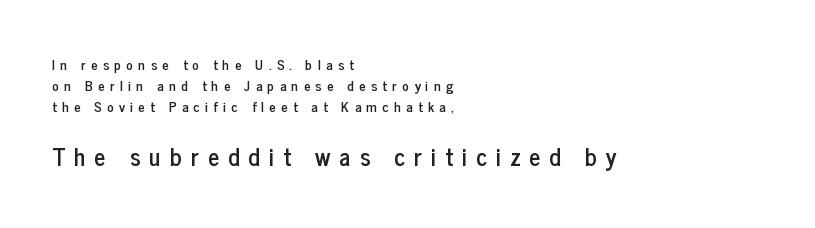
{"italic": "no", "underline": "no", "align": "left", "line_spacing": "normal", "line_spacing_ratio": 1.51, "letter_spacing": "wide", "letter_spacing_em": 0.38, "larger_block": "second", "size_ratio": 1.71, "glyph_px": 24}
